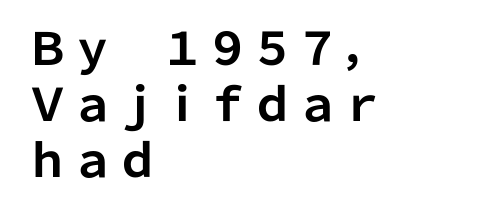
{"serif": "no", "italic": "no", "bold": "yes", "weight": "bold", "width": "normal", "stroke_contrast": "low", "x_height": "medium", "monospaced": "no", "underline": "no", "align": "left", "line_spacing_ratio": 1.24, "letter_spacing": "normal", "letter_spacing_em": 0.0, "glyph_px": 45}
